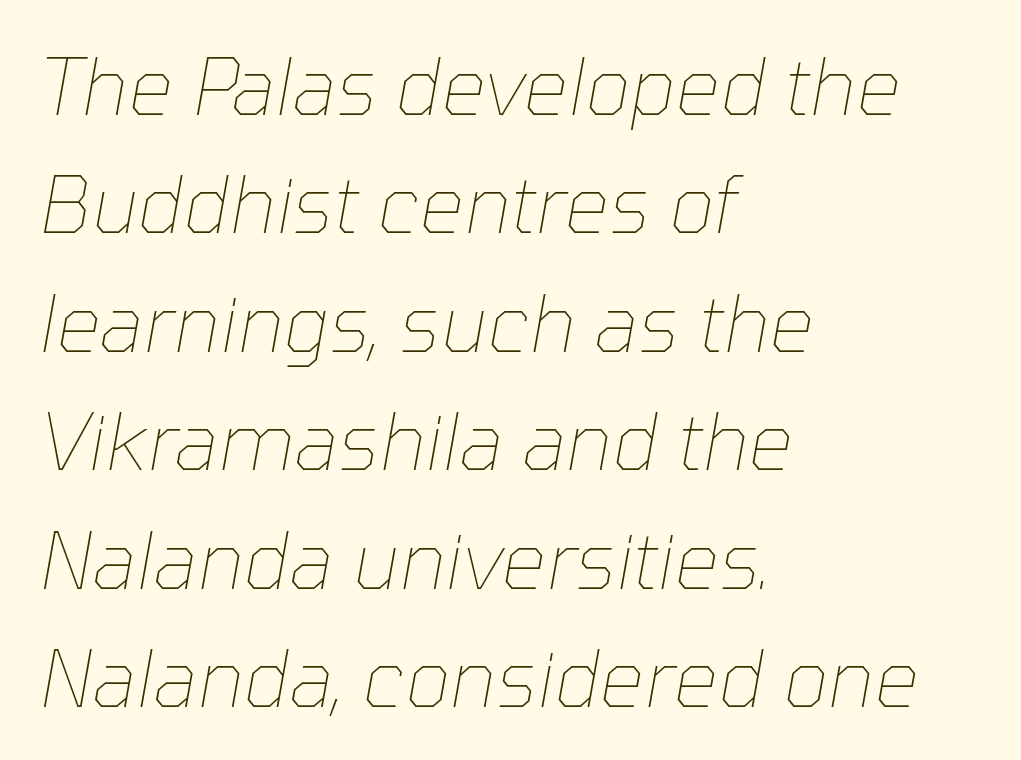
The image shows 79 px thin type, italic (leaning right); set left-aligned, normal line spacing (1.5x), normal letter spacing, not underlined; low stroke contrast and a medium x-height.
